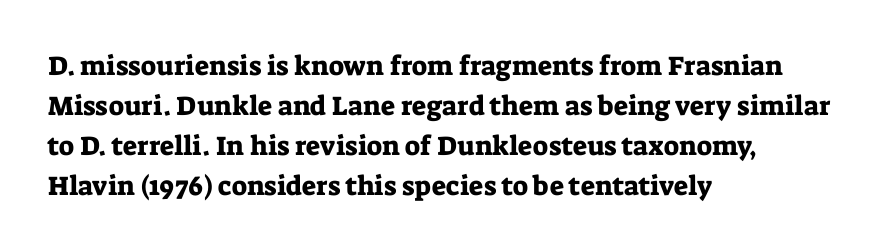
{"italic": "no", "underline": "no", "align": "left", "line_spacing": "normal", "line_spacing_ratio": 1.48, "letter_spacing": "normal", "letter_spacing_em": 0.0, "glyph_px": 27}
